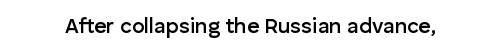
Q: Is the text bold? A: Semi-bold.
Q: Is the text italic (slanted)? A: No, it is upright.
Q: Is the text underlined? A: No.
Q: Is the spacing between letters normal or unusually wide? A: Normal.
